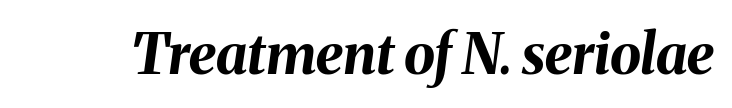
{"italic": "yes", "lean": "right", "slant_degrees": 8, "bold": "yes", "weight": "bold", "width": "normal", "stroke_contrast": "medium", "x_height": "medium", "monospaced": "no", "underline": "no", "letter_spacing": "normal", "letter_spacing_em": 0.0, "glyph_px": 56}
